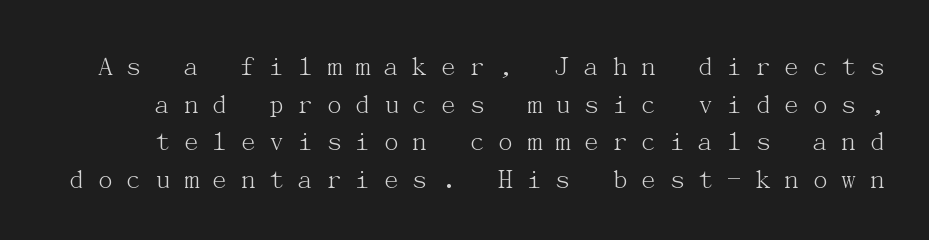
{"serif": "yes", "italic": "no", "bold": "no", "weight": "light", "width": "normal", "stroke_contrast": "medium", "x_height": "medium", "underline": "no", "line_spacing": "normal", "line_spacing_ratio": 1.3, "letter_spacing": "wide", "letter_spacing_em": 0.4, "glyph_px": 29}
